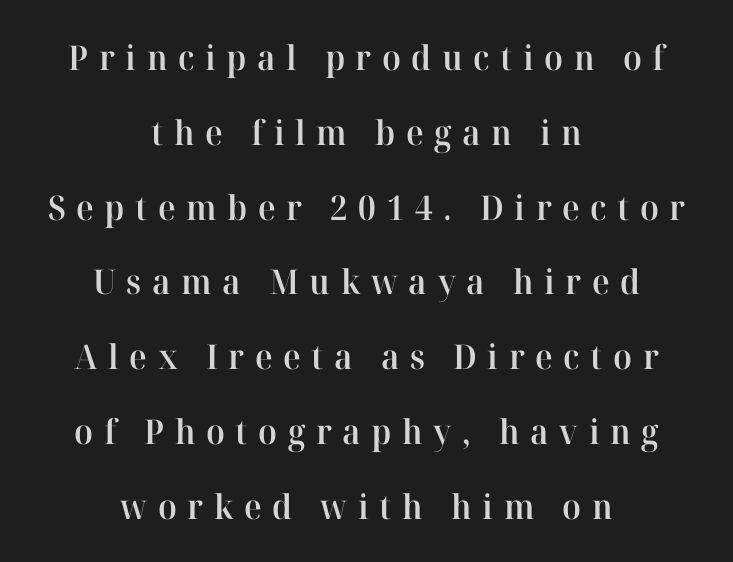
A fair bit of extra ink — the face is semibold, not bold. Both edges are ragged and mirror each other, which tells us the setting is centered. The vertical gap from one line to the next is large. Posture: straight, roman, zero tilt.
